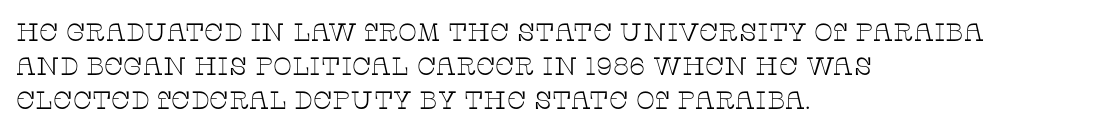
Q: Is the text bold? A: No.
Q: Is the text italic (slanted)? A: No, it is upright.
Q: Is the text underlined? A: No.
Q: How is the paragraph aligned? A: Left-aligned.
Q: Is the spacing between letters normal or unusually wide? A: Normal.
Q: Is the spacing between lines tight, normal or loose? A: Normal.
